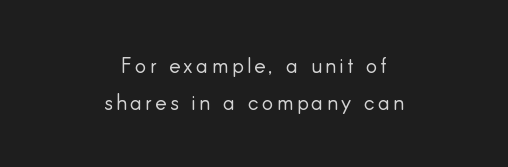
{"italic": "no", "bold": "no", "underline": "no", "align": "center", "line_spacing_ratio": 1.75, "glyph_px": 21}
